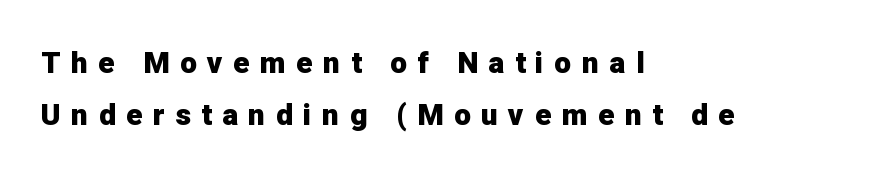
Q: Is the text bold? A: Yes.
Q: Is the text italic (slanted)? A: No, it is upright.
Q: Is the typeface a serif or a sans-serif typeface? A: Sans-serif.
Q: Is the text underlined? A: No.
Q: How is the paragraph aligned? A: Left-aligned.
Q: Is the spacing between letters normal or unusually wide? A: Unusually wide.
Q: Width (condensed, normal, or wide)? A: Normal.
Q: Stroke contrast? A: Low.
Q: x-height? A: Medium.
Q: Monospaced? A: No.
